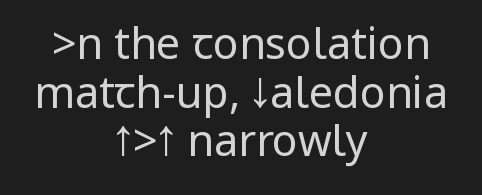
Q: Is the text bold? A: No.
Q: Is the text italic (slanted)? A: No, it is upright.
Q: Is the typeface a serif or a sans-serif typeface? A: Sans-serif.
Q: Is the text underlined? A: No.
Q: How is the paragraph aligned? A: Centered.
Q: Is the spacing between letters normal or unusually wide? A: Normal.
Q: Is the spacing between lines tight, normal or loose? A: Tight.
Q: Width (condensed, normal, or wide)? A: Condensed.
Q: Stroke contrast? A: Low.
